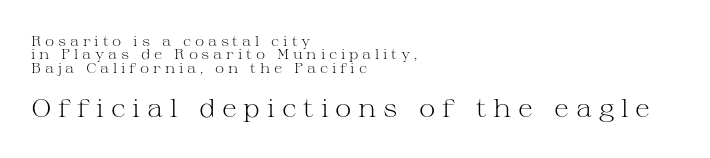
Q: Is the text bold? A: No.
Q: Is the text italic (slanted)? A: No, it is upright.
Q: Is the text underlined? A: No.
Q: How is the paragraph aligned? A: Left-aligned.
Q: Is the spacing between letters normal or unusually wide? A: Unusually wide.
Q: Is the spacing between lines tight, normal or loose? A: Tight.
Q: Which block of text is set in a larger size, the first (top) or the second (bottom)? A: The second (bottom) one.
